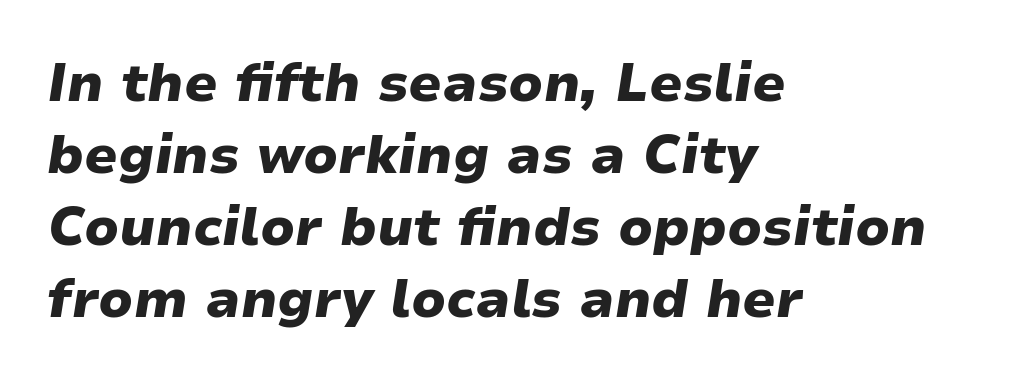
Is this a fixed-width face? No — the glyphs have proportional, varying widths. The ragged edge is on the right, which tells us the setting is flush left. These lines sit exactly where default settings would place them. As a designer I'd log this as weight 700, bold. Characters follow at the spacing the type designer built in.
